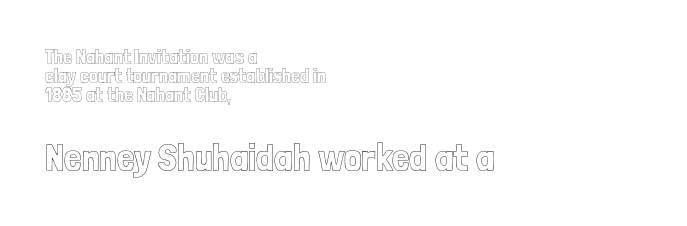
{"italic": "no", "width": "condensed", "x_height": "medium", "monospaced": "no", "underline": "no", "align": "left", "line_spacing": "tight", "line_spacing_ratio": 0.96, "letter_spacing": "normal", "letter_spacing_em": 0.0, "larger_block": "second", "size_ratio": 1.95, "glyph_px": 39}
